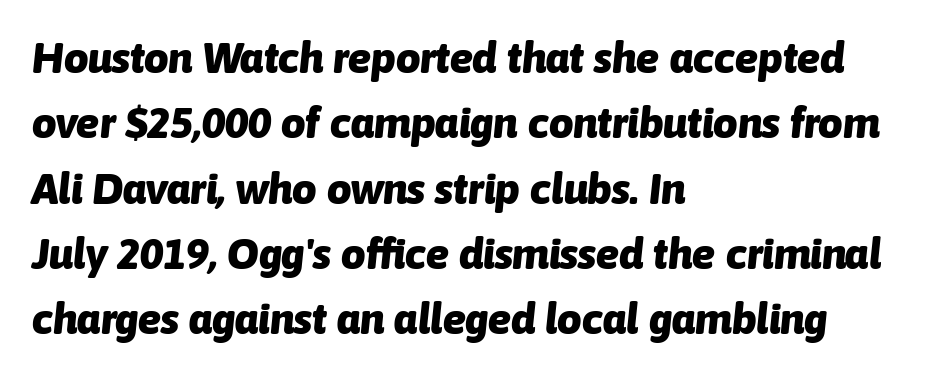
Q: Is the text bold? A: Yes.
Q: Is the text italic (slanted)? A: Yes, it leans right by about 6 degrees.
Q: Is the text underlined? A: No.
Q: How is the paragraph aligned? A: Left-aligned.
Q: Is the spacing between letters normal or unusually wide? A: Normal.
Q: Is the spacing between lines tight, normal or loose? A: Normal.
Q: Width (condensed, normal, or wide)? A: Normal.
Q: Stroke contrast? A: Low.
Q: x-height? A: Medium.
Q: Monospaced? A: No.
